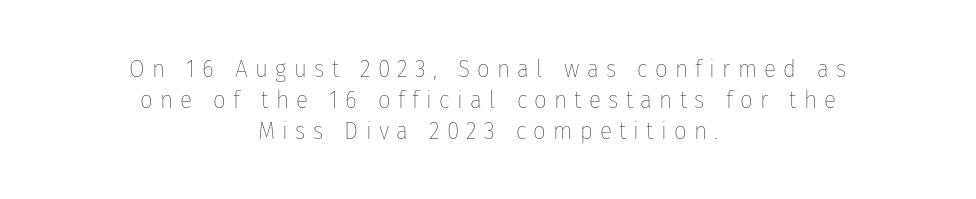
{"italic": "no", "bold": "no", "underline": "no", "align": "center", "line_spacing_ratio": 1.24, "letter_spacing": "wide", "letter_spacing_em": 0.29, "glyph_px": 25}
